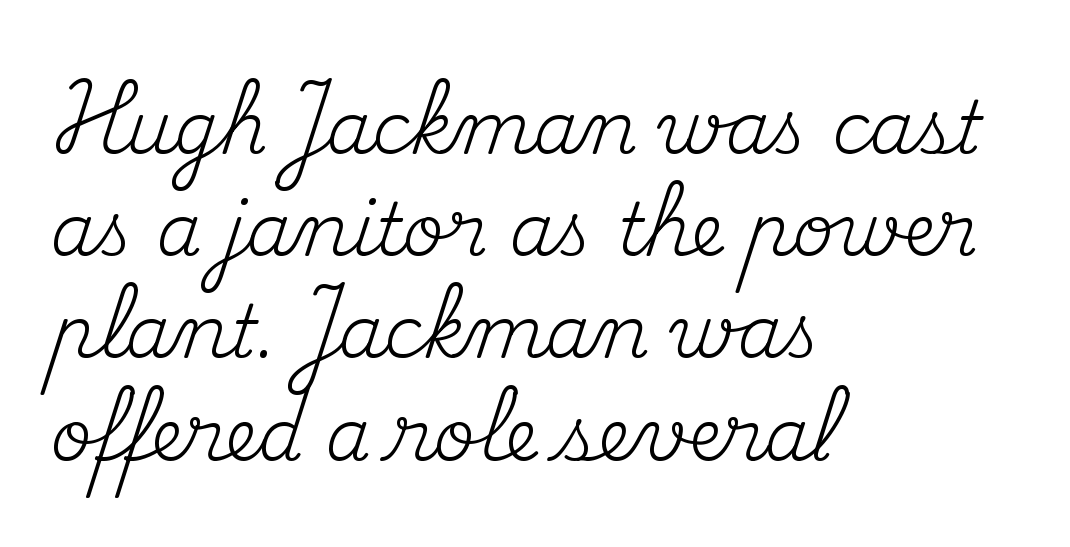
{"serif": "yes", "bold": "no", "weight": "regular", "width": "normal", "stroke_contrast": "medium", "x_height": "small", "monospaced": "no", "underline": "no", "align": "left", "line_spacing": "normal", "line_spacing_ratio": 1.42, "letter_spacing": "normal", "letter_spacing_em": 0.0, "glyph_px": 72}
